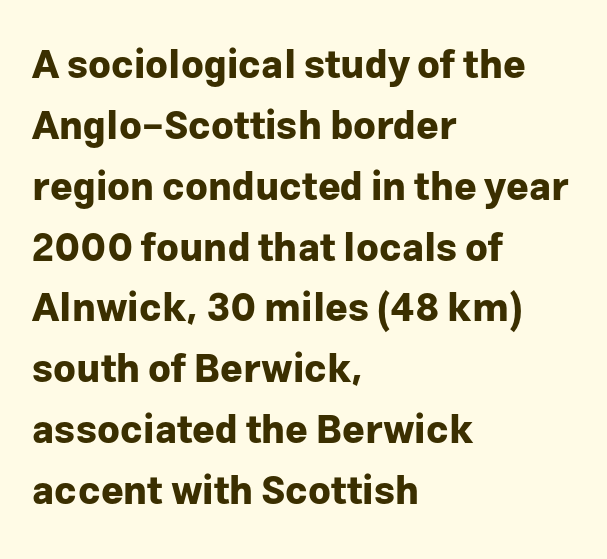
{"serif": "no", "italic": "no", "bold": "yes", "weight": "bold", "width": "normal", "stroke_contrast": "low", "x_height": "medium", "monospaced": "no", "underline": "no", "align": "left", "line_spacing": "normal", "line_spacing_ratio": 1.56, "letter_spacing": "normal", "letter_spacing_em": 0.0, "glyph_px": 39}
